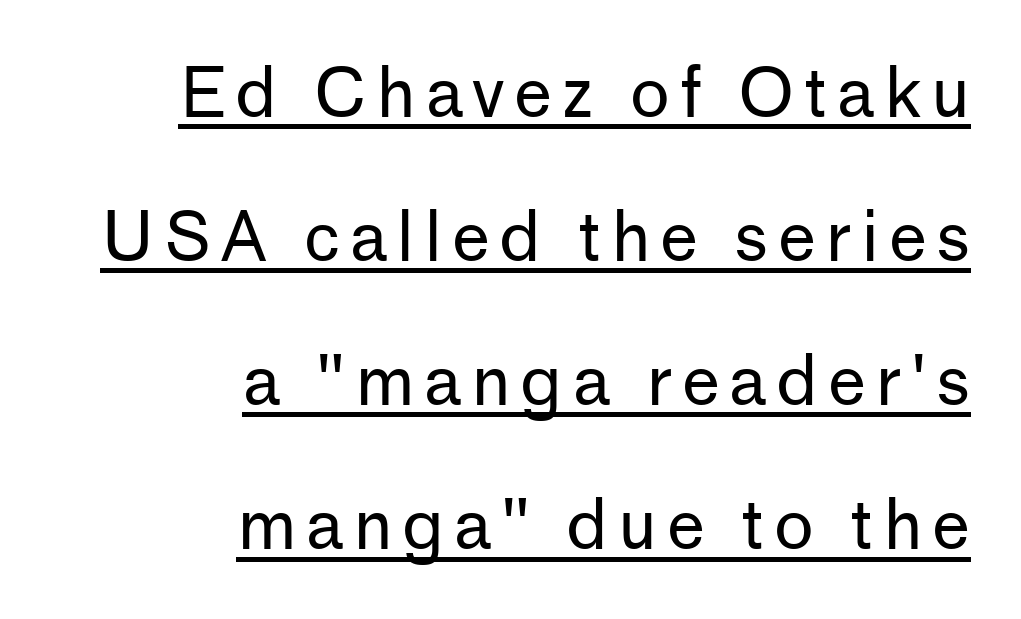
Q: Is the text bold? A: No.
Q: Is the text italic (slanted)? A: No, it is upright.
Q: Is the typeface a serif or a sans-serif typeface? A: Sans-serif.
Q: Is the text underlined? A: Yes.
Q: How is the paragraph aligned? A: Right-aligned.
Q: Is the spacing between lines tight, normal or loose? A: Loose.
Q: Width (condensed, normal, or wide)? A: Normal.
Q: Stroke contrast? A: Low.
Q: x-height? A: Medium.
Q: Monospaced? A: No.
